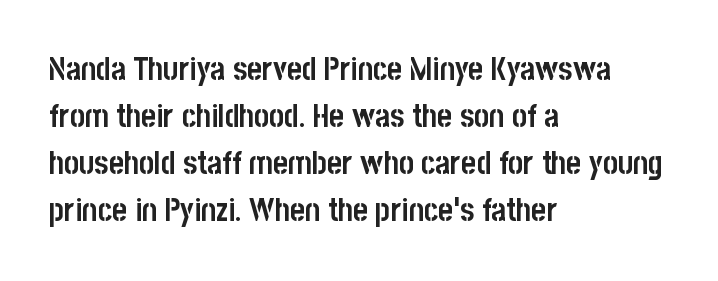
{"serif": "no", "italic": "no", "bold": "yes", "weight": "semibold", "width": "condensed", "stroke_contrast": "low", "x_height": "large", "monospaced": "no", "underline": "no", "align": "left", "line_spacing": "normal", "line_spacing_ratio": 1.47, "letter_spacing": "normal", "letter_spacing_em": 0.0, "glyph_px": 32}
